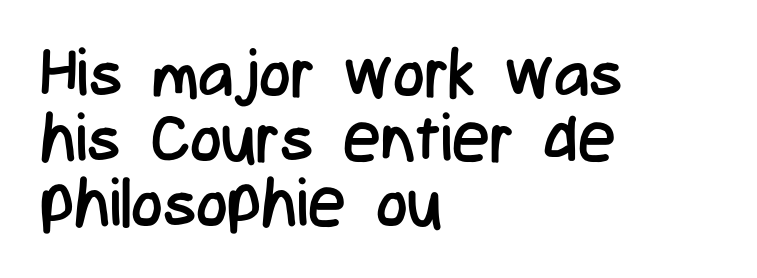
{"serif": "no", "italic": "no", "bold": "no", "weight": "regular", "width": "condensed", "stroke_contrast": "low", "x_height": "medium", "monospaced": "no", "underline": "no", "align": "left", "line_spacing": "tight", "line_spacing_ratio": 0.97, "letter_spacing": "normal", "letter_spacing_em": 0.0, "glyph_px": 67}
